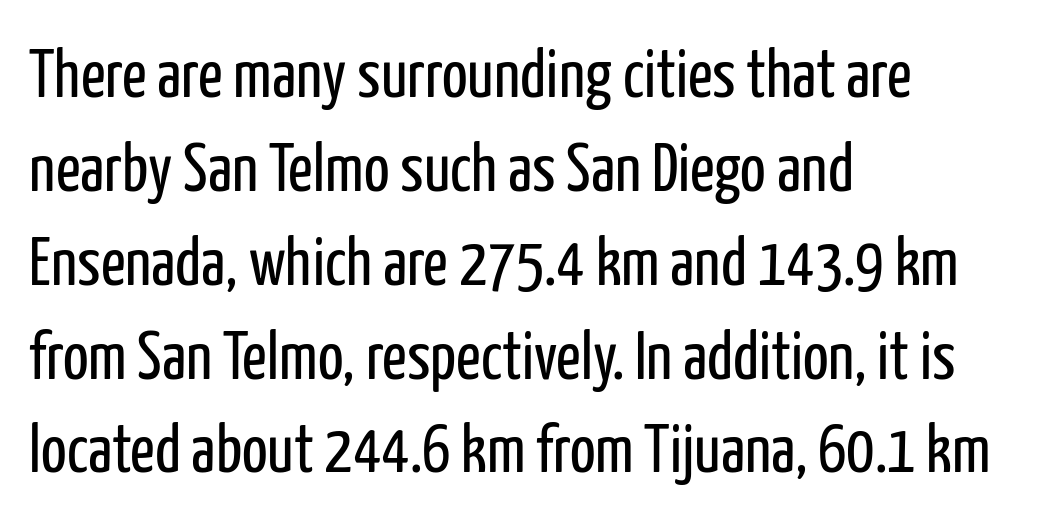
Spacing verdict: proportional, widths tailored to each character. The passage shown is not underscored anywhere. Students, observe: this is what conventionally led text looks like. The horizontal fit of the characters is conventional and even. The type sits square on the baseline with zero lean. Which margin do the lines hug? The left one — the right edge is uneven.
